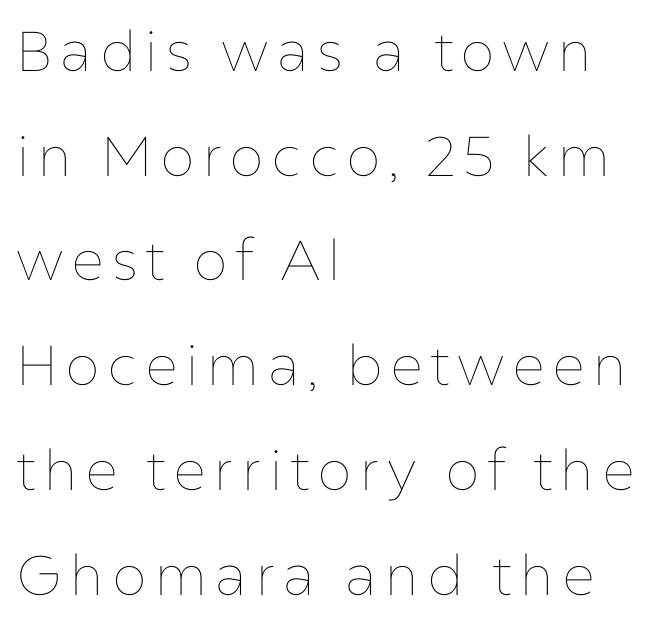
The letters stand upright; this is a roman face. Decoration check: the copy has no underline. A quiet, ordinary-to-light weight characterises the typeface. Alignment: flush left.
